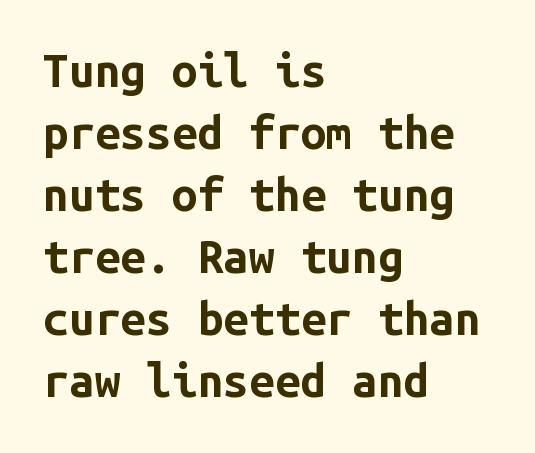
Q: Is the text bold? A: Yes.
Q: Is the text italic (slanted)? A: No, it is upright.
Q: Is the typeface a serif or a sans-serif typeface? A: Sans-serif.
Q: Is the text underlined? A: No.
Q: How is the paragraph aligned? A: Left-aligned.
Q: Is the spacing between letters normal or unusually wide? A: Normal.
Q: Is the spacing between lines tight, normal or loose? A: Normal.
Q: Width (condensed, normal, or wide)? A: Normal.
Q: Stroke contrast? A: Low.
Q: x-height? A: Medium.
Q: Monospaced? A: Yes.
